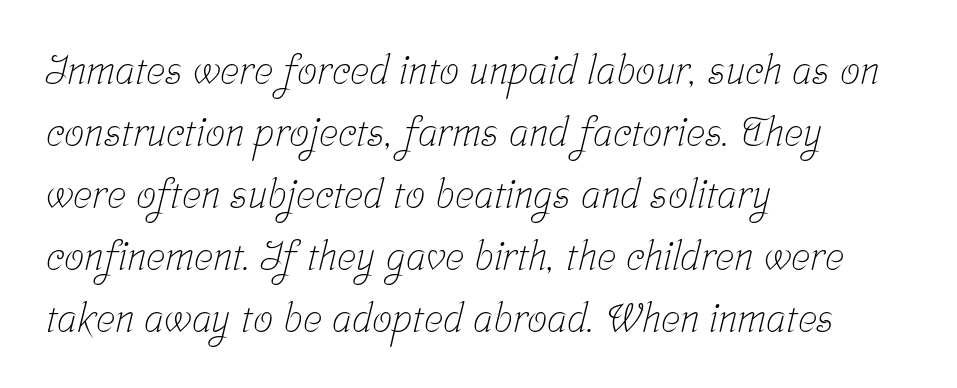
{"serif": "yes", "bold": "no", "weight": "light", "width": "condensed", "stroke_contrast": "low", "x_height": "medium", "monospaced": "no", "underline": "no", "align": "left", "line_spacing": "normal", "line_spacing_ratio": 1.55, "letter_spacing": "normal", "letter_spacing_em": 0.0, "glyph_px": 40}
